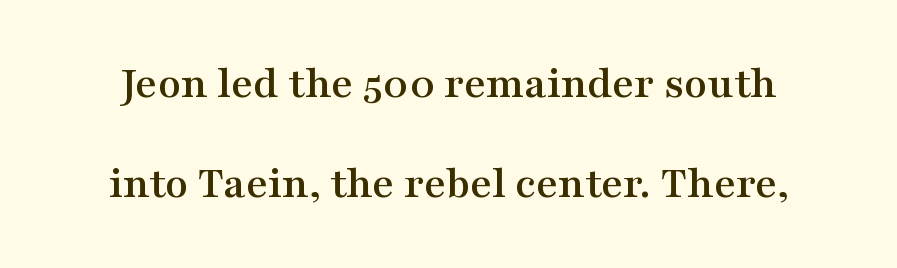
Q: Is the text italic (slanted)? A: No, it is upright.
Q: Is the typeface a serif or a sans-serif typeface? A: Serif.
Q: Is the text underlined? A: No.
Q: Is the spacing between letters normal or unusually wide? A: Normal.
Q: Is the spacing between lines tight, normal or loose? A: Loose.
Q: Width (condensed, normal, or wide)? A: Wide.
Q: Stroke contrast? A: Medium.
Q: x-height? A: Medium.
Q: Monospaced? A: No.
